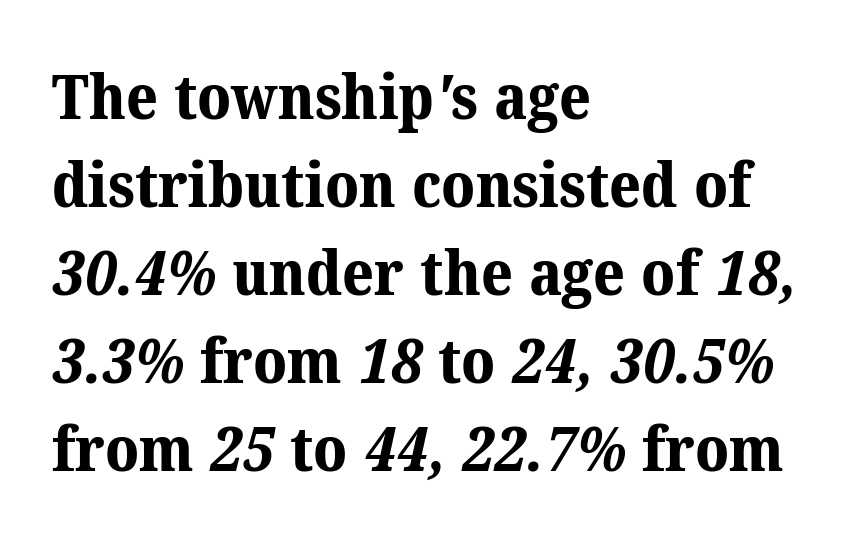
Q: Is the text bold? A: Yes.
Q: Is the typeface a serif or a sans-serif typeface? A: Serif.
Q: Is the text underlined? A: No.
Q: How is the paragraph aligned? A: Left-aligned.
Q: Is the spacing between letters normal or unusually wide? A: Normal.
Q: Is the spacing between lines tight, normal or loose? A: Normal.
Q: Width (condensed, normal, or wide)? A: Normal.
Q: Stroke contrast? A: Medium.
Q: x-height? A: Medium.
Q: Monospaced? A: No.
